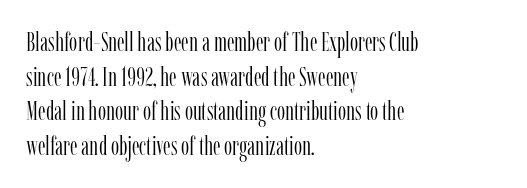
No chunkiness to these letters — they're not bold. A classic flush-left, rag-right setting is used for this passage. One glance says typical: line gaps are just what's usual. The letters sit at their default tracking, neither squeezed nor spread.
